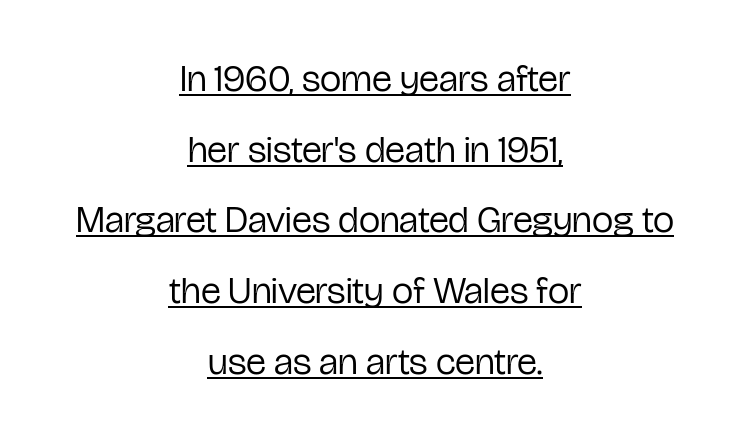
{"serif": "no", "italic": "no", "bold": "no", "weight": "regular", "width": "condensed", "stroke_contrast": "low", "x_height": "medium", "monospaced": "no", "underline": "yes", "align": "center", "line_spacing_ratio": 1.86, "letter_spacing": "normal", "letter_spacing_em": 0.0, "glyph_px": 38}
